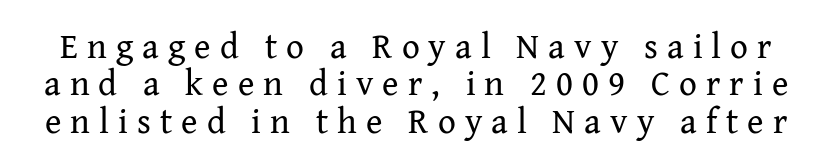
Varying glyph widths throughout — classic text-font behaviour. Does the lettering tilt? It doesn't — this is upright. Bare-footed words on every line. No heavy texture on the line: the type isn't bold. This sample uses a serif face.
